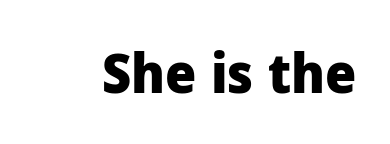
Q: Is the text bold? A: Yes.
Q: Is the text italic (slanted)? A: No, it is upright.
Q: Is the typeface a serif or a sans-serif typeface? A: Sans-serif.
Q: Is the text underlined? A: No.
Q: Is the spacing between letters normal or unusually wide? A: Normal.
Q: Width (condensed, normal, or wide)? A: Normal.
Q: Stroke contrast? A: Low.
Q: x-height? A: Medium.
Q: Monospaced? A: No.
